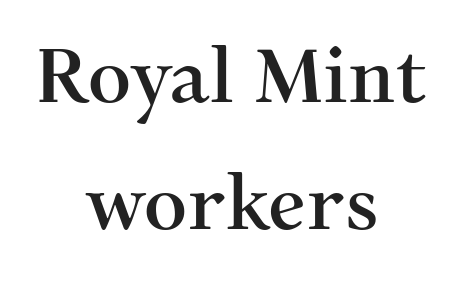
The image shows 75 px serif type, upright; set centered, normal line spacing (1.7x), normal letter spacing, not underlined; medium stroke contrast and a medium x-height.
